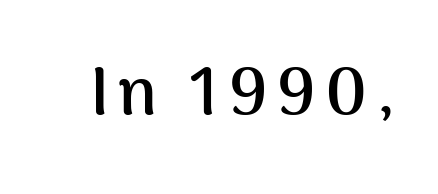
Typographic density is high because the face is bold. The glyphs are unaccompanied by any horizontal stroke below them. The letters stand upright; this is a roman face. Character widths vary here, with narrow letters taking less room than wide ones.
